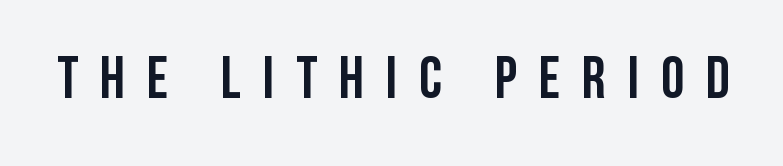
Q: Is the text bold? A: Yes.
Q: Is the text italic (slanted)? A: No, it is upright.
Q: Is the typeface a serif or a sans-serif typeface? A: Sans-serif.
Q: Is the text underlined? A: No.
Q: Is the spacing between letters normal or unusually wide? A: Unusually wide.
Q: Width (condensed, normal, or wide)? A: Condensed.
Q: Stroke contrast? A: Low.
Q: x-height? A: Large.
Q: Monospaced? A: No.
